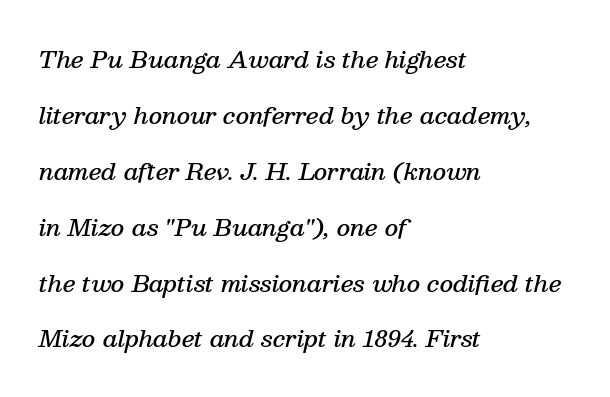
Q: Is the text bold? A: Semi-bold.
Q: Is the text italic (slanted)? A: Yes, it leans right by about 13 degrees.
Q: Is the text underlined? A: No.
Q: How is the paragraph aligned? A: Left-aligned.
Q: Is the spacing between letters normal or unusually wide? A: Normal.
Q: Is the spacing between lines tight, normal or loose? A: Loose.
